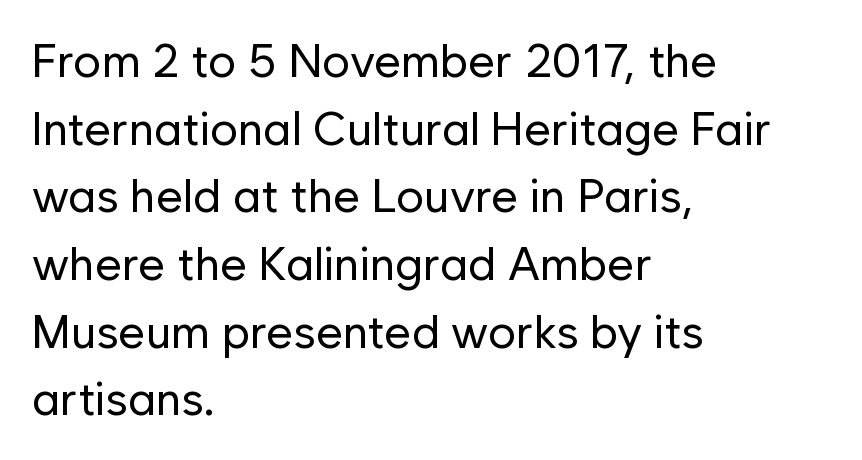
Counters stay open thanks to moderate or lighter strokes. Where is the straight margin? On the left. Descenders are the only things crossing below the line. The passage shown is typeset with a sans-serif family. A typesetter would call this zero additional tracking.
